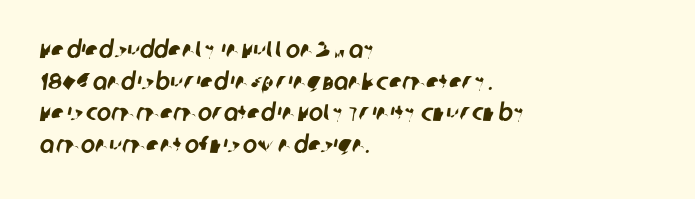
{"underline": "no", "align": "left", "line_spacing": "normal", "line_spacing_ratio": 1.32, "letter_spacing": "normal", "letter_spacing_em": 0.0, "glyph_px": 24}
